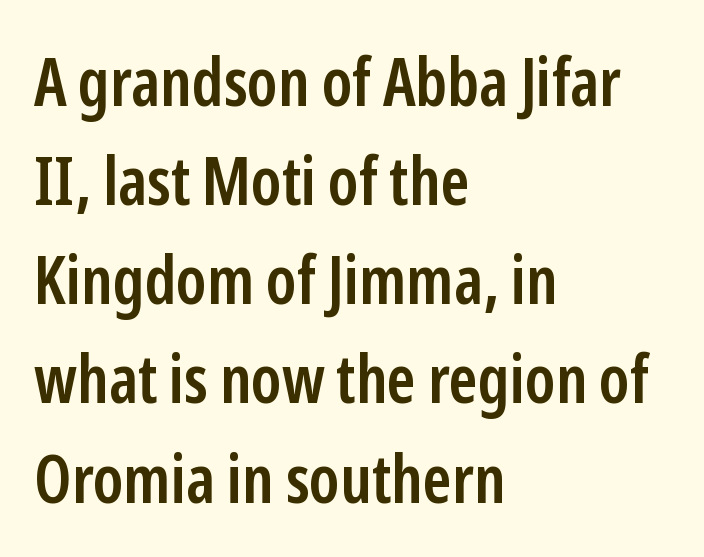
Q: Is the text bold? A: Semi-bold.
Q: Is the text italic (slanted)? A: No, it is upright.
Q: Is the typeface a serif or a sans-serif typeface? A: Sans-serif.
Q: Is the text underlined? A: No.
Q: How is the paragraph aligned? A: Left-aligned.
Q: Is the spacing between letters normal or unusually wide? A: Normal.
Q: Is the spacing between lines tight, normal or loose? A: Normal.
Q: Width (condensed, normal, or wide)? A: Condensed.
Q: Stroke contrast? A: Low.
Q: x-height? A: Medium.
Q: Monospaced? A: No.
